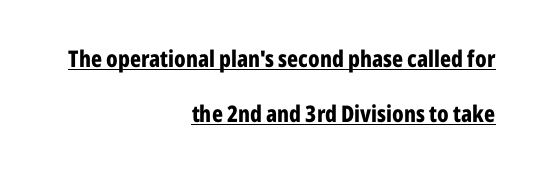
The image shows 23 px bold type, upright; set right-aligned, loose line spacing (2.38x), normal letter spacing, underlined.
